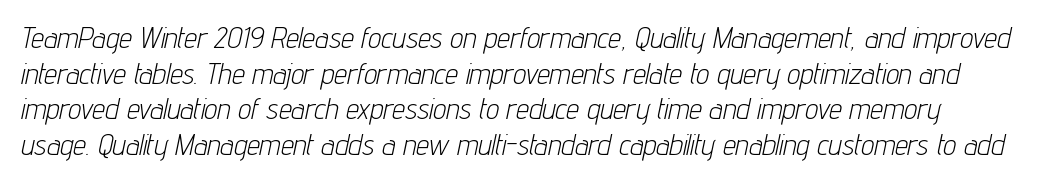
{"italic": "yes", "lean": "right", "slant_degrees": 12, "bold": "no", "weight": "light", "width": "condensed", "stroke_contrast": "low", "x_height": "medium", "monospaced": "no", "underline": "no", "line_spacing_ratio": 1.23, "letter_spacing": "normal", "letter_spacing_em": 0.0, "glyph_px": 29}
